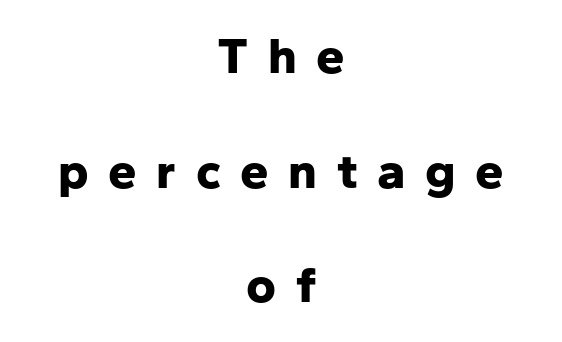
Q: Is the text bold? A: Yes.
Q: Is the text italic (slanted)? A: No, it is upright.
Q: Is the typeface a serif or a sans-serif typeface? A: Sans-serif.
Q: Is the text underlined? A: No.
Q: How is the paragraph aligned? A: Centered.
Q: Is the spacing between letters normal or unusually wide? A: Unusually wide.
Q: Is the spacing between lines tight, normal or loose? A: Loose.
Q: Width (condensed, normal, or wide)? A: Normal.
Q: Stroke contrast? A: Low.
Q: x-height? A: Medium.
Q: Monospaced? A: No.
